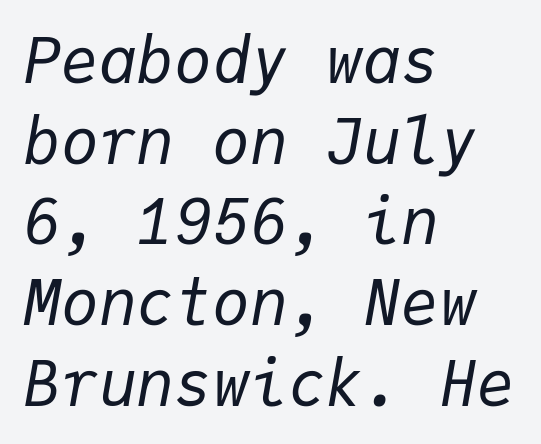
Q: Is the text bold? A: No.
Q: Is the text italic (slanted)? A: Yes, it leans right by about 9 degrees.
Q: Is the text underlined? A: No.
Q: How is the paragraph aligned? A: Left-aligned.
Q: Is the spacing between letters normal or unusually wide? A: Normal.
Q: Is the spacing between lines tight, normal or loose? A: Normal.
Q: Width (condensed, normal, or wide)? A: Normal.
Q: Stroke contrast? A: Low.
Q: x-height? A: Medium.
Q: Monospaced? A: Yes.
